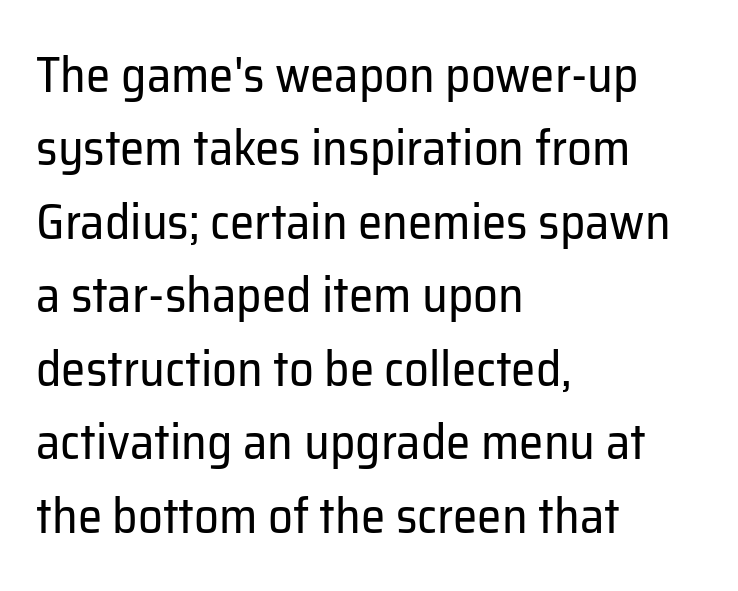
{"serif": "no", "italic": "no", "bold": "no", "weight": "regular", "width": "normal", "stroke_contrast": "low", "x_height": "medium", "monospaced": "no", "underline": "no", "align": "left", "line_spacing": "normal", "line_spacing_ratio": 1.5, "letter_spacing": "normal", "letter_spacing_em": 0.0, "glyph_px": 49}
